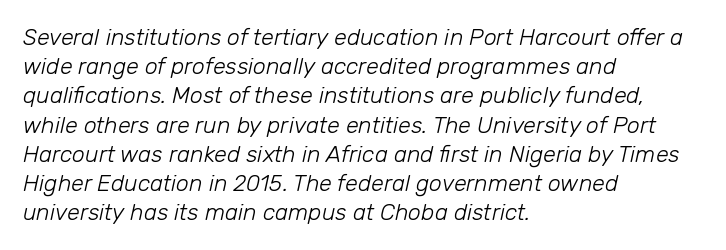
Q: Is the text bold? A: No.
Q: Is the text italic (slanted)? A: Yes, it leans right by about 12 degrees.
Q: Is the text underlined? A: No.
Q: How is the paragraph aligned? A: Left-aligned.
Q: Is the spacing between letters normal or unusually wide? A: Normal.
Q: Is the spacing between lines tight, normal or loose? A: Normal.
